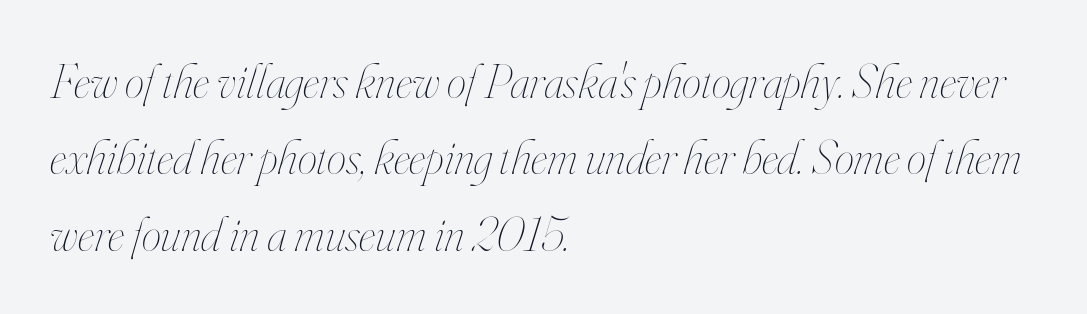
Q: Is the text bold? A: No.
Q: Is the text italic (slanted)? A: Yes, it leans right by about 16 degrees.
Q: Is the text underlined? A: No.
Q: How is the paragraph aligned? A: Left-aligned.
Q: Is the spacing between letters normal or unusually wide? A: Normal.
Q: Is the spacing between lines tight, normal or loose? A: Normal.
Q: Width (condensed, normal, or wide)? A: Condensed.
Q: Stroke contrast? A: High.
Q: x-height? A: Small.
Q: Monospaced? A: No.
